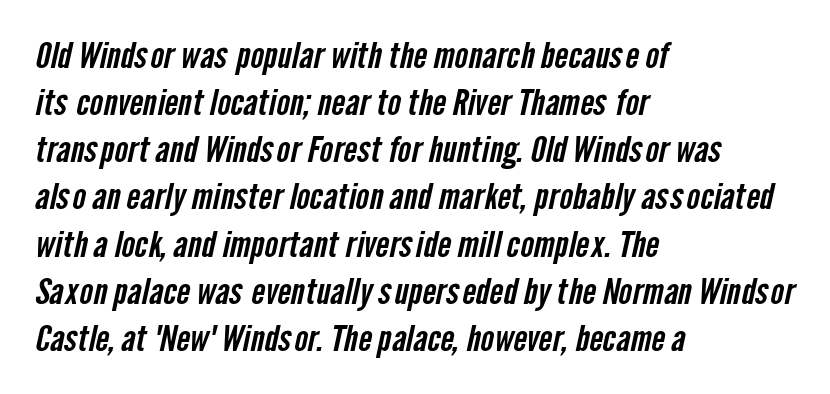
The image shows 36 px condensed sans-serif type; set left-aligned, normal line spacing (1.31x), normal letter spacing, not underlined; low stroke contrast and a medium x-height.
